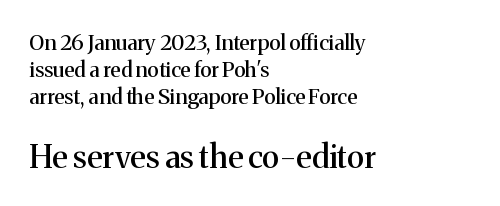
Q: Is the text italic (slanted)? A: No, it is upright.
Q: Is the typeface a serif or a sans-serif typeface? A: Serif.
Q: Is the text underlined? A: No.
Q: How is the paragraph aligned? A: Left-aligned.
Q: Is the spacing between letters normal or unusually wide? A: Normal.
Q: Is the spacing between lines tight, normal or loose? A: Normal.
Q: Which block of text is set in a larger size, the first (top) or the second (bottom)? A: The second (bottom) one.
Q: Width (condensed, normal, or wide)? A: Normal.
Q: Stroke contrast? A: Medium.
Q: x-height? A: Medium.
Q: Monospaced? A: No.
